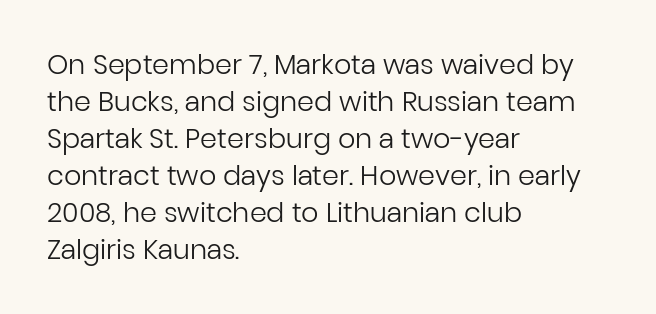
{"italic": "no", "bold": "no", "underline": "no", "align": "left", "line_spacing": "normal", "line_spacing_ratio": 1.37, "letter_spacing": "normal", "letter_spacing_em": 0.0, "glyph_px": 27}
